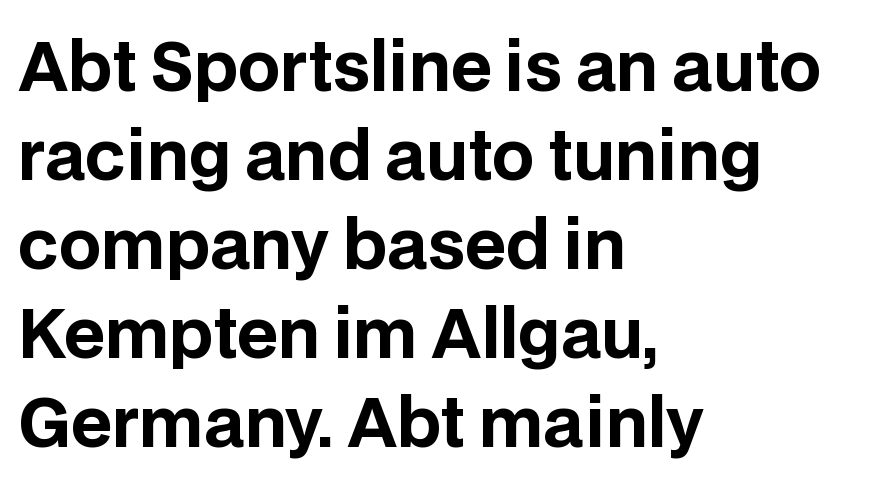
Q: Is the text bold? A: Yes.
Q: Is the text italic (slanted)? A: No, it is upright.
Q: Is the typeface a serif or a sans-serif typeface? A: Sans-serif.
Q: Is the text underlined? A: No.
Q: How is the paragraph aligned? A: Left-aligned.
Q: Is the spacing between letters normal or unusually wide? A: Normal.
Q: Is the spacing between lines tight, normal or loose? A: Normal.
Q: Width (condensed, normal, or wide)? A: Normal.
Q: Stroke contrast? A: Low.
Q: x-height? A: Large.
Q: Monospaced? A: No.
